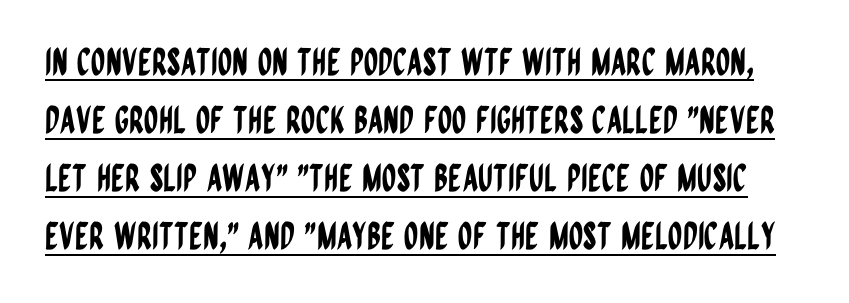
{"serif": "no", "italic": "no", "width": "condensed", "stroke_contrast": "low", "x_height": "large", "monospaced": "no", "underline": "yes", "line_spacing": "normal", "line_spacing_ratio": 1.57, "letter_spacing": "normal", "letter_spacing_em": 0.0, "glyph_px": 37}
